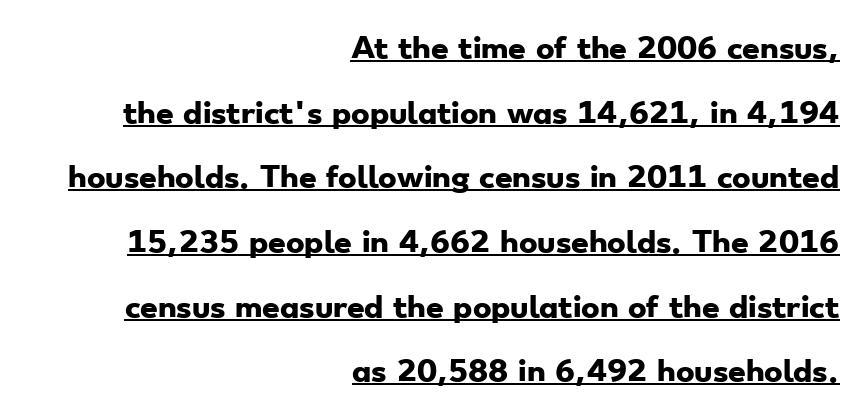
The image shows 28 px heavy, wide sans-serif type; set right-aligned, loose line spacing (2.31x), normal letter spacing, underlined; low stroke contrast and a small x-height.
